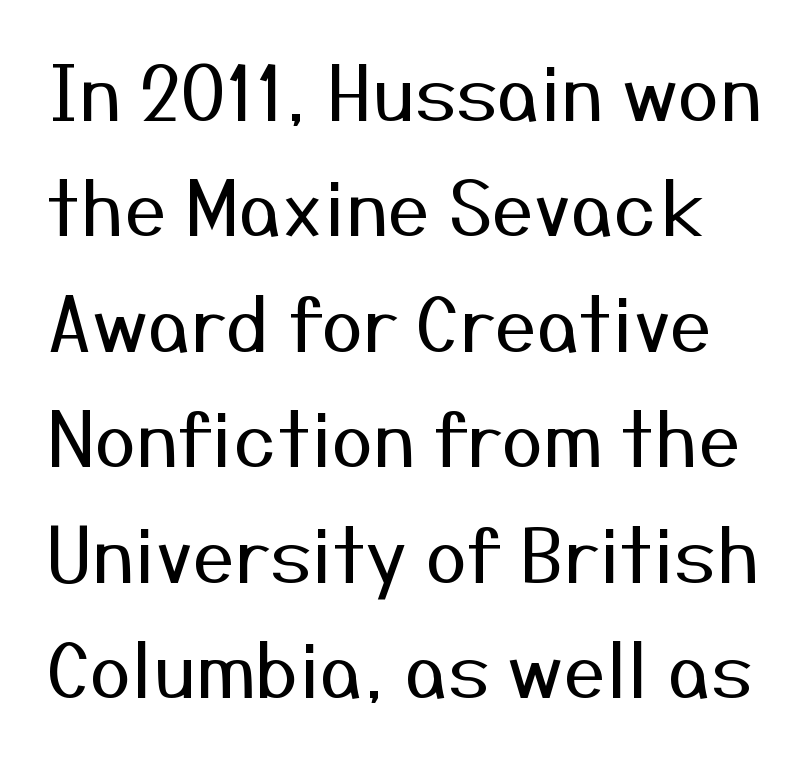
The rendering uses natural spacing where letterforms have individual widths. A typesetter would label this face a sans. Summary of weight: not heavy and not bold. Line spacing here is normal. The rendering keeps characters at their native spacing. Type without underlining.
